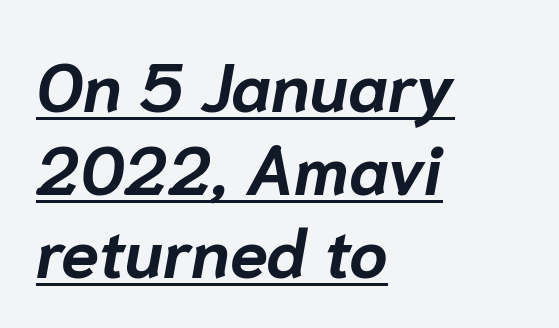
Q: Is the text bold? A: Yes.
Q: Is the text italic (slanted)? A: Yes, it leans right by about 10 degrees.
Q: Is the text underlined? A: Yes.
Q: How is the paragraph aligned? A: Left-aligned.
Q: Is the spacing between letters normal or unusually wide? A: Normal.
Q: Width (condensed, normal, or wide)? A: Normal.
Q: Stroke contrast? A: Low.
Q: x-height? A: Medium.
Q: Monospaced? A: No.
